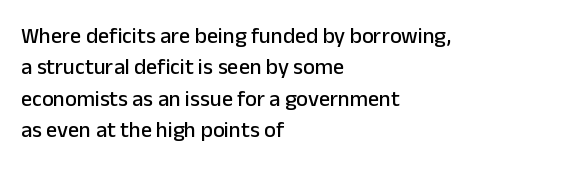
The image shows 22 px text type, upright; set left-aligned, normal line spacing (1.43x), normal letter spacing, not underlined.
